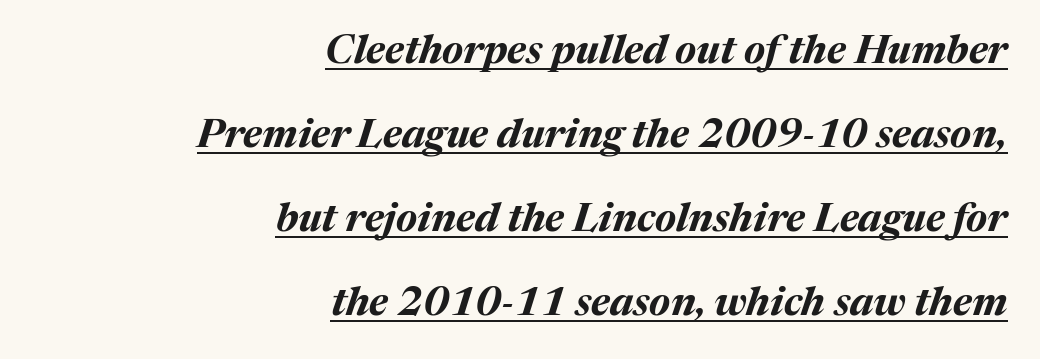
The image shows 40 px bold type, italic (leaning right); set right-aligned, loose line spacing (2.1x), normal letter spacing, underlined; medium stroke contrast and a medium x-height.
